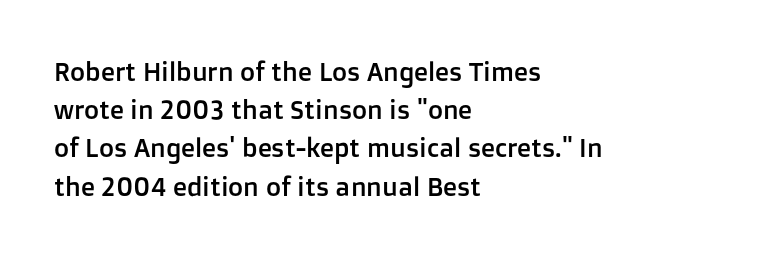
The image shows 26 px text type, upright; set left-aligned, normal line spacing (1.47x), normal letter spacing, not underlined.
